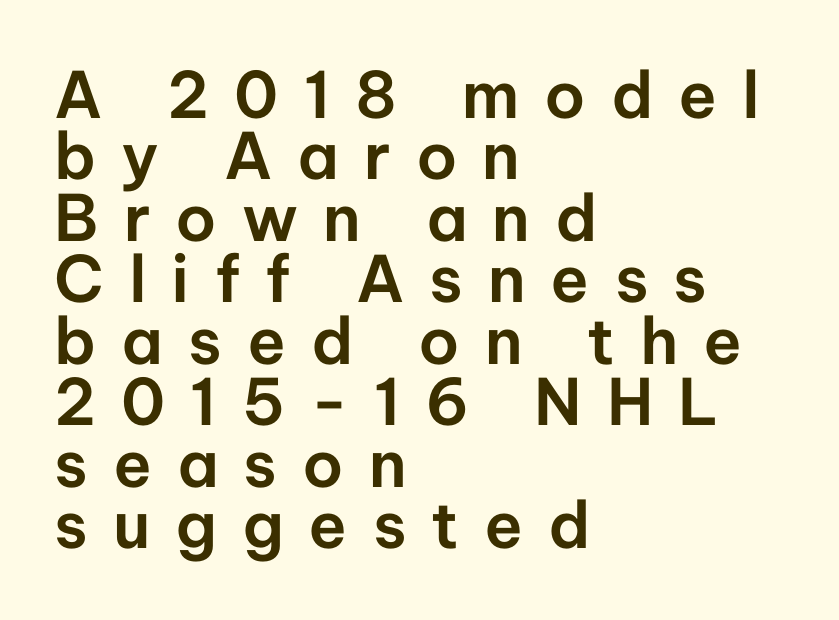
The image shows 64 px sans-serif type, upright; set left-aligned, tight line spacing (0.96x), unusually wide letter spacing (+0.39 em), not underlined; low stroke contrast and a medium x-height.
